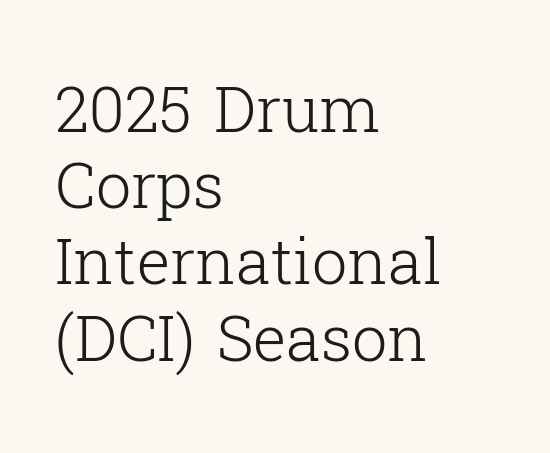
Q: Is the text bold? A: No.
Q: Is the text italic (slanted)? A: No, it is upright.
Q: Is the typeface a serif or a sans-serif typeface? A: Serif.
Q: Is the text underlined? A: No.
Q: How is the paragraph aligned? A: Left-aligned.
Q: Is the spacing between letters normal or unusually wide? A: Normal.
Q: Width (condensed, normal, or wide)? A: Normal.
Q: Stroke contrast? A: Low.
Q: x-height? A: Medium.
Q: Monospaced? A: No.
